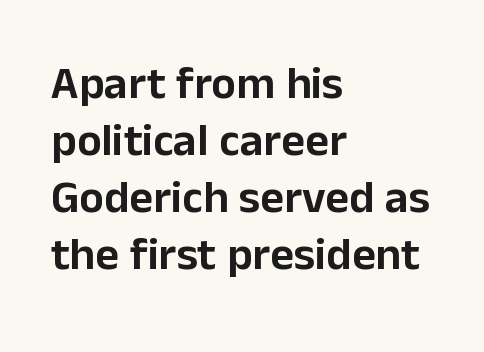
The image shows 46 px sans-serif type, upright; set left-aligned, line spacing 1.24x, normal letter spacing, not underlined; low stroke contrast and a medium x-height.
